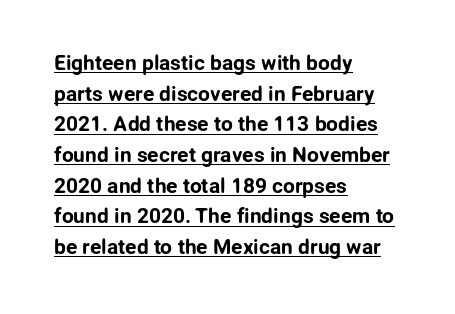
{"italic": "no", "underline": "yes", "align": "left", "line_spacing": "normal", "line_spacing_ratio": 1.46, "letter_spacing": "normal", "letter_spacing_em": 0.0, "glyph_px": 21}
